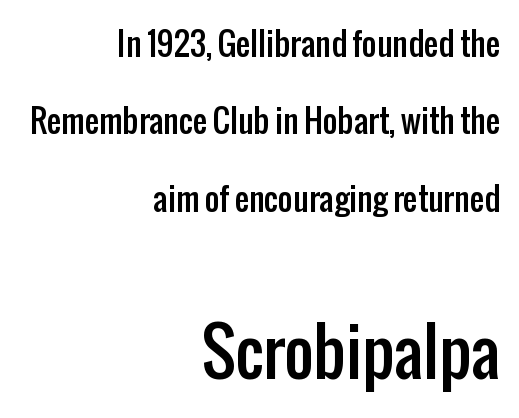
The type family on display is of the sans-serif kind. Is the letter spacing exaggerated? No — it looks like the ordinary default. Is this a fixed-width face? No — the glyphs have proportional, varying widths. Leftover space on each line is placed entirely before the opening word. Tall strokes in this sample are plumb rather than angled.
